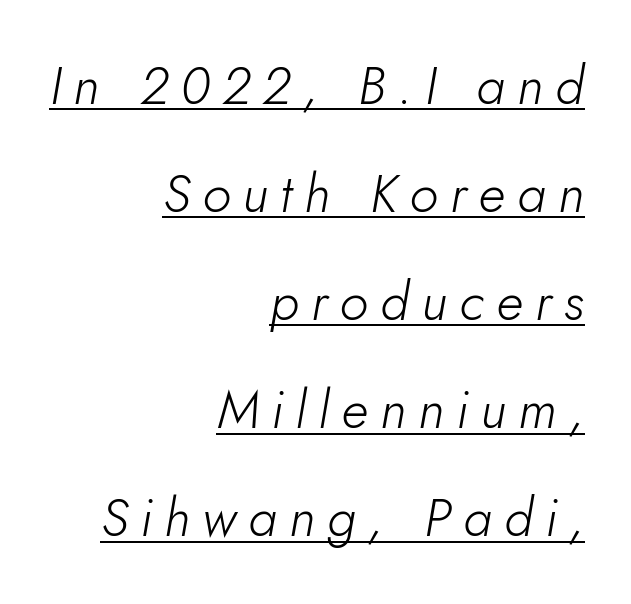
{"italic": "yes", "lean": "right", "slant_degrees": 5, "bold": "no", "weight": "light", "width": "normal", "stroke_contrast": "low", "x_height": "small", "monospaced": "no", "underline": "yes", "align": "right", "line_spacing": "loose", "line_spacing_ratio": 2.04, "letter_spacing": "wide", "letter_spacing_em": 0.23, "glyph_px": 53}
